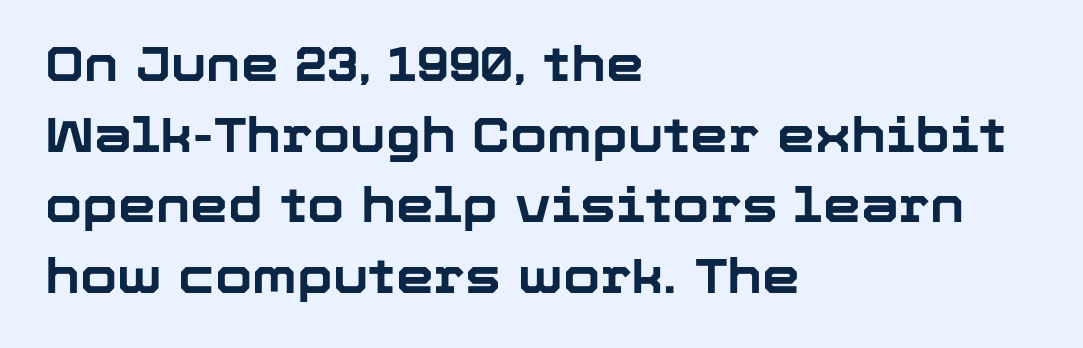
Q: Is the text bold? A: Yes.
Q: Is the text italic (slanted)? A: No, it is upright.
Q: Is the typeface a serif or a sans-serif typeface? A: Sans-serif.
Q: Is the text underlined? A: No.
Q: How is the paragraph aligned? A: Left-aligned.
Q: Is the spacing between letters normal or unusually wide? A: Normal.
Q: Is the spacing between lines tight, normal or loose? A: Normal.
Q: Width (condensed, normal, or wide)? A: Normal.
Q: Stroke contrast? A: Low.
Q: x-height? A: Medium.
Q: Monospaced? A: No.
